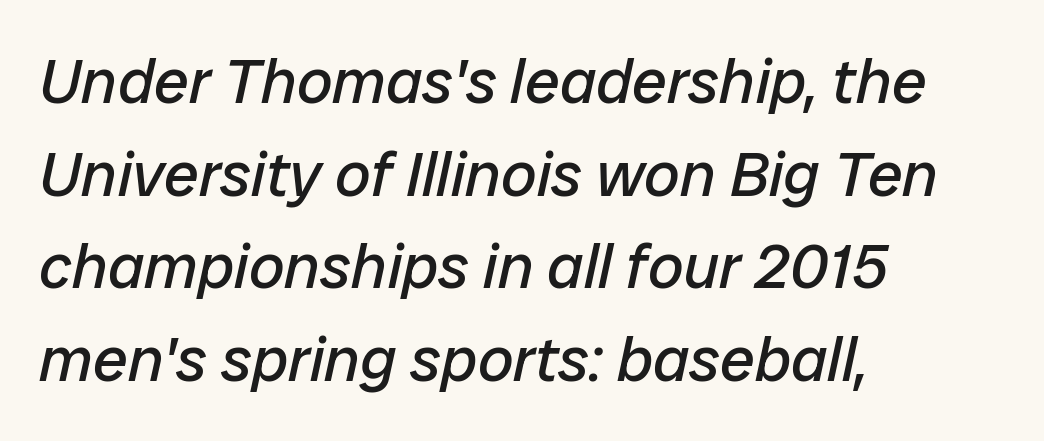
{"italic": "yes", "lean": "right", "slant_degrees": 12, "bold": "no", "weight": "regular", "width": "normal", "stroke_contrast": "low", "x_height": "medium", "monospaced": "no", "underline": "no", "align": "left", "line_spacing": "normal", "line_spacing_ratio": 1.47, "letter_spacing": "normal", "letter_spacing_em": 0.0, "glyph_px": 63}
